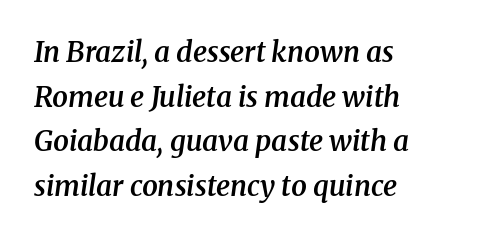
Q: Is the text bold? A: Semi-bold.
Q: Is the text italic (slanted)? A: Yes, it leans right by about 8 degrees.
Q: Is the typeface a serif or a sans-serif typeface? A: Serif.
Q: Is the text underlined? A: No.
Q: How is the paragraph aligned? A: Left-aligned.
Q: Is the spacing between letters normal or unusually wide? A: Normal.
Q: Is the spacing between lines tight, normal or loose? A: Normal.
Q: Width (condensed, normal, or wide)? A: Normal.
Q: Stroke contrast? A: Medium.
Q: x-height? A: Medium.
Q: Monospaced? A: No.
